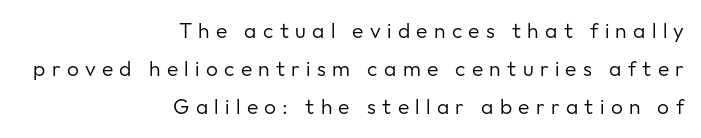
The image shows 21 px text type, upright; set right-aligned, line spacing 1.82x, unusually wide letter spacing (+0.3 em), not underlined.
